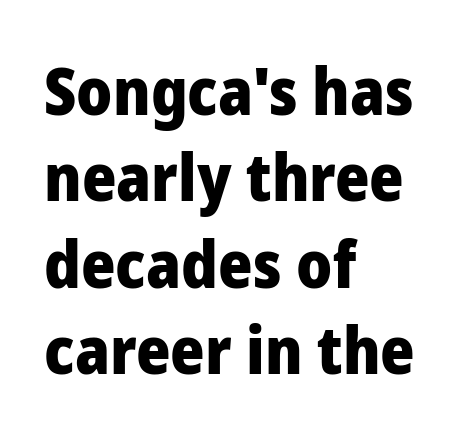
Q: Is the text bold? A: Yes.
Q: Is the text italic (slanted)? A: No, it is upright.
Q: Is the typeface a serif or a sans-serif typeface? A: Sans-serif.
Q: Is the text underlined? A: No.
Q: How is the paragraph aligned? A: Left-aligned.
Q: Is the spacing between letters normal or unusually wide? A: Normal.
Q: Is the spacing between lines tight, normal or loose? A: Normal.
Q: Width (condensed, normal, or wide)? A: Normal.
Q: Stroke contrast? A: Low.
Q: x-height? A: Medium.
Q: Monospaced? A: No.
